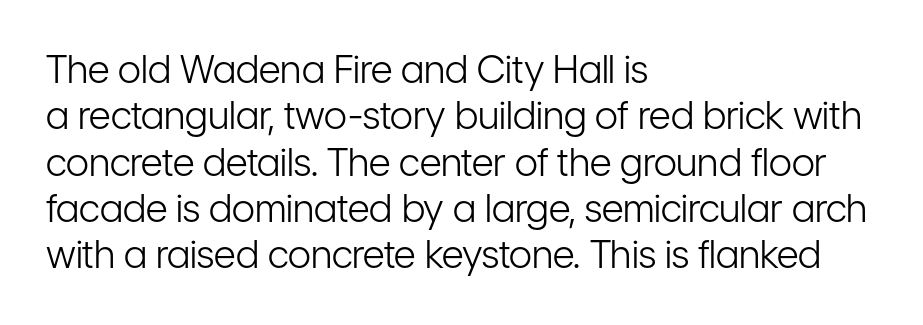
Q: Is the text bold? A: No.
Q: Is the text italic (slanted)? A: No, it is upright.
Q: Is the typeface a serif or a sans-serif typeface? A: Sans-serif.
Q: Is the text underlined? A: No.
Q: How is the paragraph aligned? A: Left-aligned.
Q: Is the spacing between letters normal or unusually wide? A: Normal.
Q: Width (condensed, normal, or wide)? A: Condensed.
Q: Stroke contrast? A: Low.
Q: x-height? A: Medium.
Q: Monospaced? A: No.
